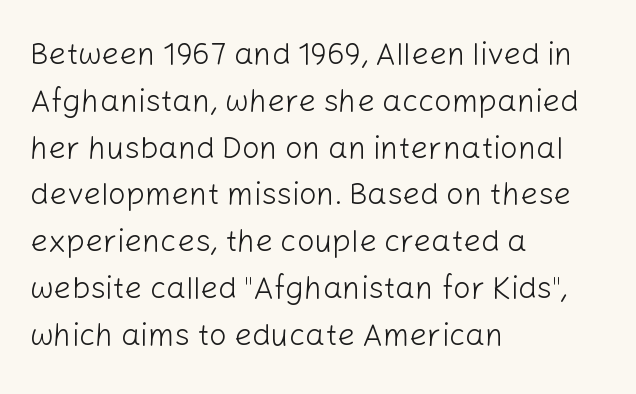
Q: Is the text bold? A: No.
Q: Is the text italic (slanted)? A: No, it is upright.
Q: Is the typeface a serif or a sans-serif typeface? A: Sans-serif.
Q: Is the text underlined? A: No.
Q: How is the paragraph aligned? A: Left-aligned.
Q: Is the spacing between letters normal or unusually wide? A: Normal.
Q: Is the spacing between lines tight, normal or loose? A: Normal.
Q: Width (condensed, normal, or wide)? A: Normal.
Q: Stroke contrast? A: Low.
Q: x-height? A: Medium.
Q: Monospaced? A: No.
